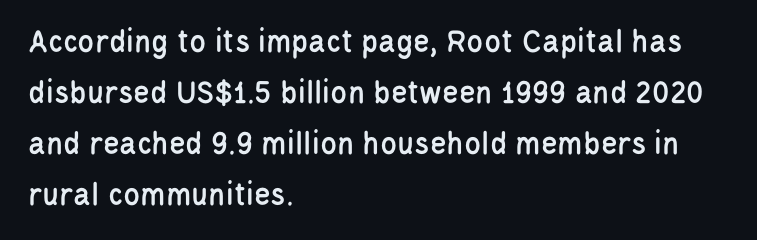
{"serif": "no", "italic": "no", "width": "condensed", "stroke_contrast": "low", "x_height": "large", "monospaced": "no", "underline": "no", "align": "left", "line_spacing": "normal", "line_spacing_ratio": 1.5, "letter_spacing": "normal", "letter_spacing_em": 0.0, "glyph_px": 34}
